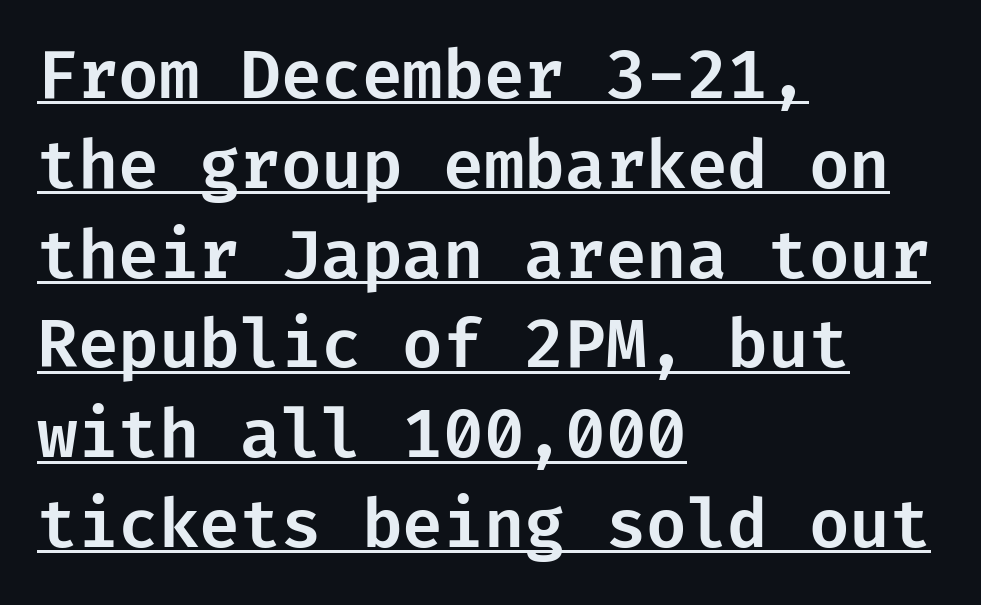
{"serif": "no", "italic": "no", "width": "normal", "stroke_contrast": "low", "x_height": "medium", "underline": "yes", "align": "left", "line_spacing": "normal", "line_spacing_ratio": 1.36, "letter_spacing": "normal", "letter_spacing_em": 0.0, "glyph_px": 66}
